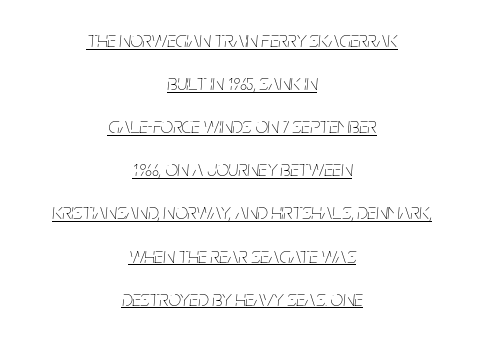
Q: Is the text bold? A: No.
Q: Is the text italic (slanted)? A: Yes, it leans right by about 5 degrees.
Q: Is the text underlined? A: Yes.
Q: How is the paragraph aligned? A: Centered.
Q: Is the spacing between letters normal or unusually wide? A: Normal.
Q: Is the spacing between lines tight, normal or loose? A: Loose.
